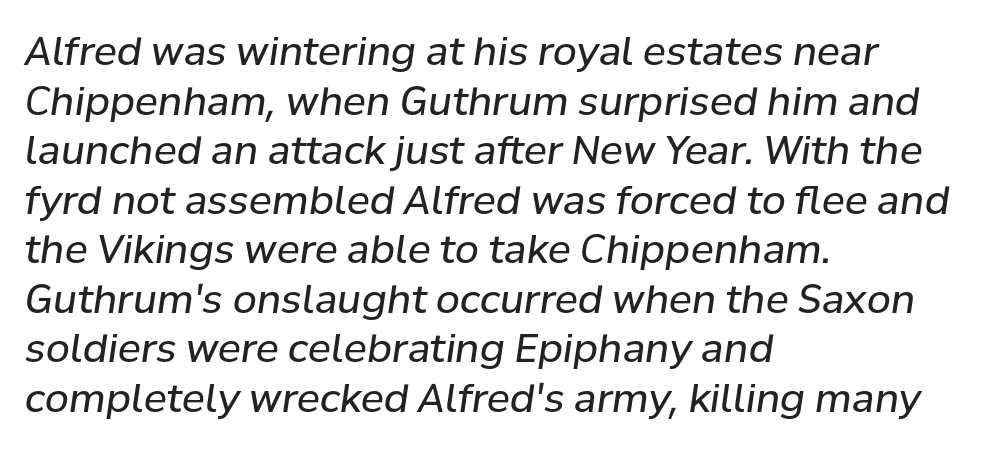
Q: Is the text bold? A: No.
Q: Is the text italic (slanted)? A: Yes, it leans right by about 8 degrees.
Q: Is the text underlined? A: No.
Q: How is the paragraph aligned? A: Left-aligned.
Q: Is the spacing between letters normal or unusually wide? A: Normal.
Q: Is the spacing between lines tight, normal or loose? A: Normal.
Q: Width (condensed, normal, or wide)? A: Normal.
Q: Stroke contrast? A: Low.
Q: x-height? A: Medium.
Q: Monospaced? A: No.
